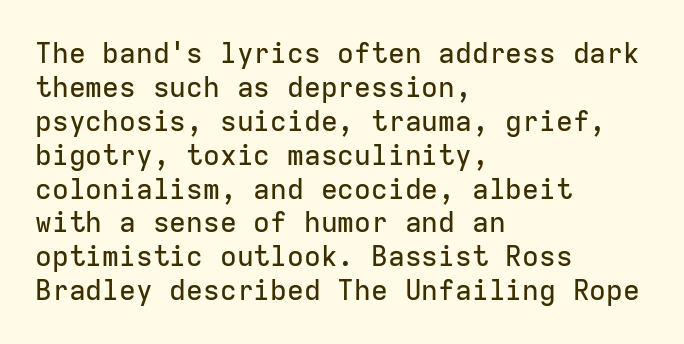
Q: Is the text italic (slanted)? A: No, it is upright.
Q: Is the typeface a serif or a sans-serif typeface? A: Sans-serif.
Q: Is the text underlined? A: No.
Q: How is the paragraph aligned? A: Left-aligned.
Q: Is the spacing between letters normal or unusually wide? A: Normal.
Q: Width (condensed, normal, or wide)? A: Normal.
Q: Stroke contrast? A: Low.
Q: x-height? A: Medium.
Q: Monospaced? A: Yes.
